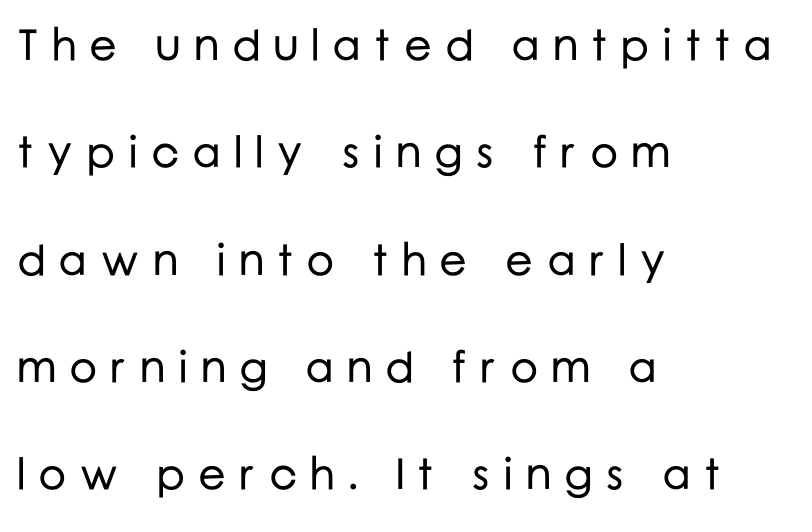
{"serif": "no", "italic": "no", "width": "normal", "stroke_contrast": "low", "x_height": "medium", "monospaced": "no", "underline": "no", "align": "left", "line_spacing": "loose", "line_spacing_ratio": 2.44, "letter_spacing": "wide", "letter_spacing_em": 0.29, "glyph_px": 44}
